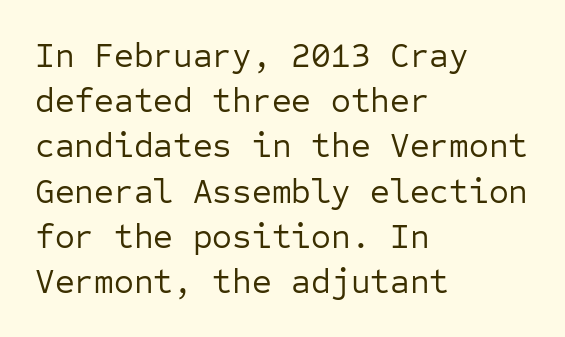
Is there much room between lines? A standard amount, neither cramped nor airy. Reading down the block, your eye returns to a fixed left position each line. Is this a fixed-width face? Yes — each glyph sits in an identical cell. The type family on display is of the sans-serif kind.
